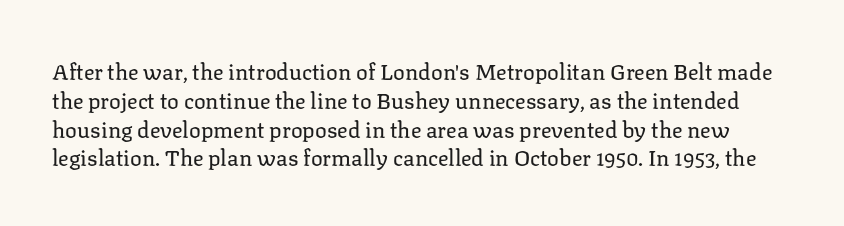
The image shows 22 px text type, upright; set normal line spacing (1.31x), normal letter spacing, not underlined.
